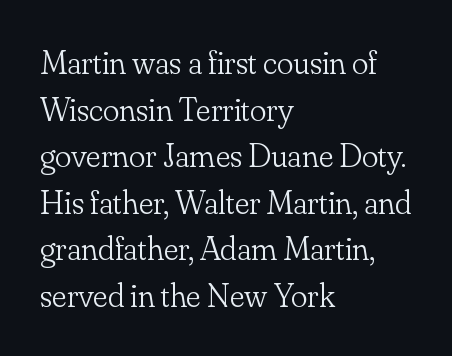
Rendered with straight, roman letterforms. Here the glyphs are tracked normally, forming tight word shapes. A clean baseline with only descenders dipping below it. This sample is left-justified, so line endings fall wherever the words run out.
